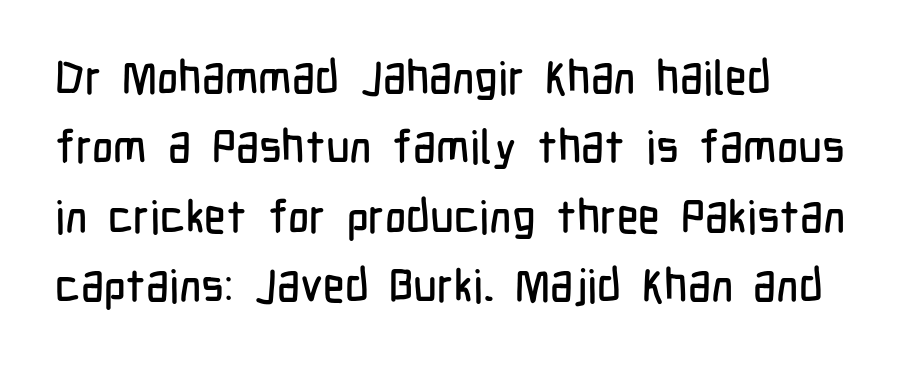
Q: Is the text italic (slanted)? A: No, it is upright.
Q: Is the typeface a serif or a sans-serif typeface? A: Sans-serif.
Q: Is the text underlined? A: No.
Q: How is the paragraph aligned? A: Left-aligned.
Q: Is the spacing between letters normal or unusually wide? A: Normal.
Q: Is the spacing between lines tight, normal or loose? A: Normal.
Q: Width (condensed, normal, or wide)? A: Condensed.
Q: Stroke contrast? A: Low.
Q: x-height? A: Medium.
Q: Monospaced? A: No.
